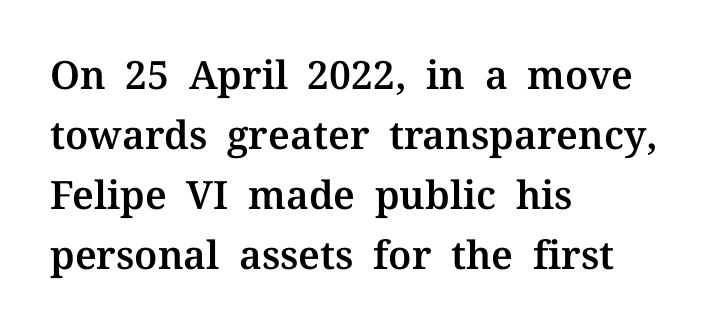
{"serif": "yes", "italic": "no", "width": "normal", "stroke_contrast": "medium", "x_height": "medium", "monospaced": "no", "underline": "no", "align": "left", "line_spacing": "normal", "line_spacing_ratio": 1.54, "letter_spacing": "normal", "letter_spacing_em": 0.0, "glyph_px": 39}
